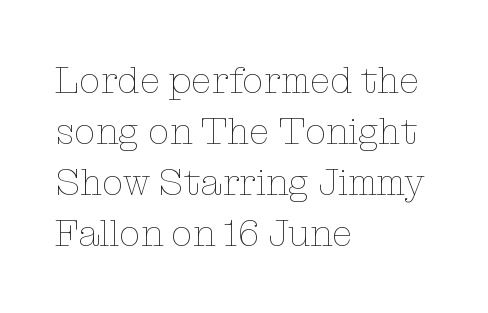
Posture: straight, roman, zero tilt. Short and long lines alike share a common starting point at left. Here the designer chose a conventional face with non-uniform glyph widths. On a weight scale, this lands at 450 or below. The rendering keeps characters at their native spacing. Descenders are the only things crossing below the line.
